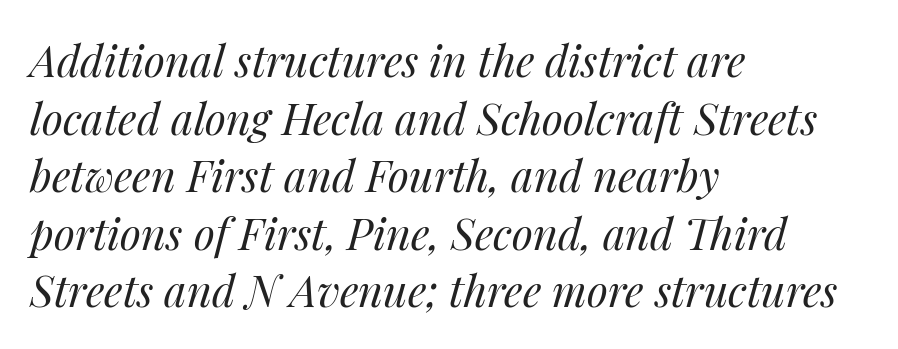
The setting favours the left margin, as ordinary paragraphs usually do. Only glyphs here, with clear space below each row. The typeface has the unassuming heft of standard copy or less. Vertical spacing — default. Rendered with sloped, italic letterforms. Is this a fixed-width face? No — the glyphs have proportional, varying widths.
